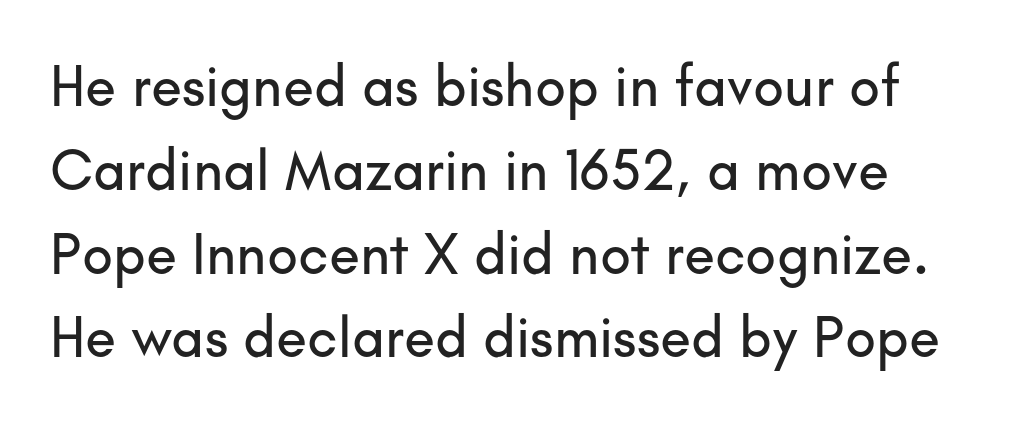
Notice how the stems are strictly vertical — no italics here. Each letter keeps its own natural width here, so spacing adapts to shape. The font family rendered here belongs to the sans-serif group. No word sits above an underline. Standard letterfit; no display-style spreading of the glyphs. Rows of type keep a routine distance in the vertical direction.
